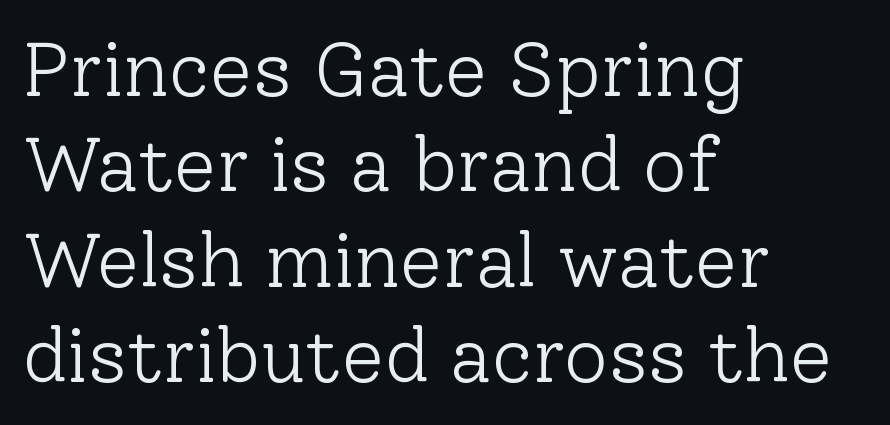
Q: Is the text bold? A: No.
Q: Is the text italic (slanted)? A: No, it is upright.
Q: Is the typeface a serif or a sans-serif typeface? A: Serif.
Q: Is the text underlined? A: No.
Q: How is the paragraph aligned? A: Left-aligned.
Q: Is the spacing between letters normal or unusually wide? A: Normal.
Q: Width (condensed, normal, or wide)? A: Normal.
Q: Stroke contrast? A: Low.
Q: x-height? A: Medium.
Q: Monospaced? A: No.
